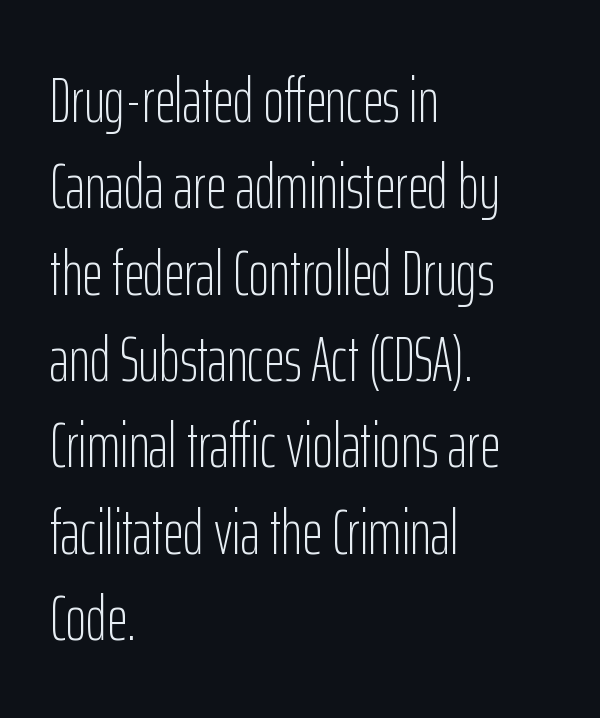
The image shows 63 px light, condensed sans-serif type, upright; set left-aligned, normal line spacing (1.37x), normal letter spacing, not underlined; low stroke contrast and a medium x-height.
